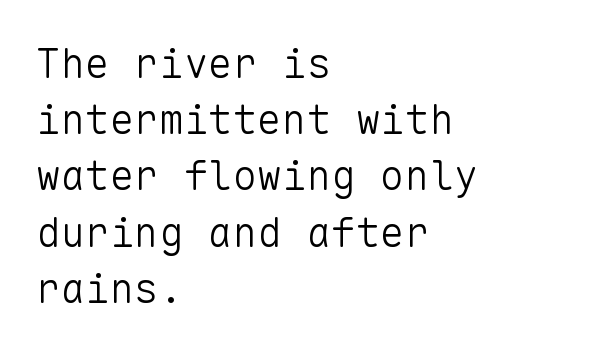
The image shows 41 px light sans-serif type, upright, monospaced; set left-aligned, normal line spacing (1.37x), normal letter spacing, not underlined; low stroke contrast and a medium x-height.
